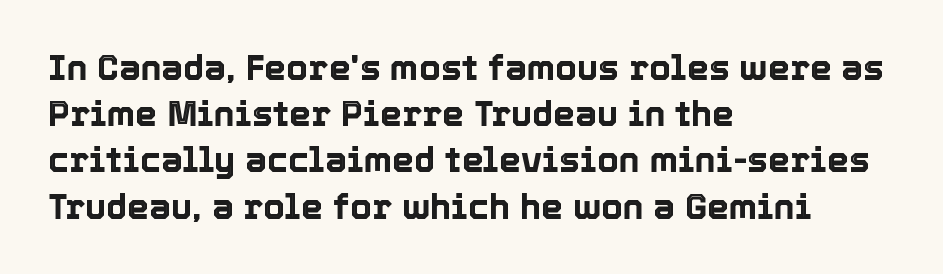
Just letters on the line, the space beneath them empty. Does the lettering tilt? It doesn't — this is upright. The letterforms sit shoulder to shoulder at normal distance. Spacing verdict: proportional, widths tailored to each character. Compared with a centered layout, this one pins lines to the left instead.
